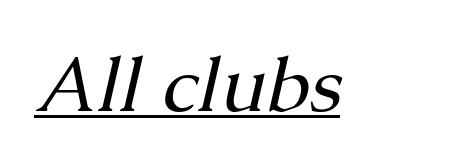
Q: Is the text bold? A: No.
Q: Is the text italic (slanted)? A: Yes, it leans right by about 13 degrees.
Q: Is the typeface a serif or a sans-serif typeface? A: Serif.
Q: Is the text underlined? A: Yes.
Q: Is the spacing between letters normal or unusually wide? A: Normal.
Q: Width (condensed, normal, or wide)? A: Normal.
Q: Stroke contrast? A: Medium.
Q: x-height? A: Medium.
Q: Monospaced? A: No.
